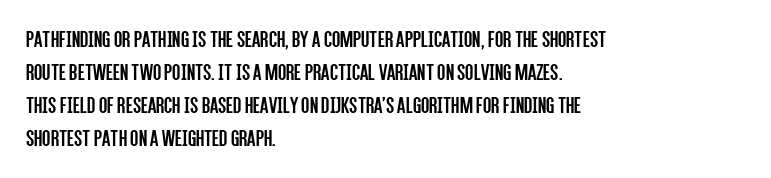
Q: Is the text bold? A: No.
Q: Is the text italic (slanted)? A: No, it is upright.
Q: Is the text underlined? A: No.
Q: How is the paragraph aligned? A: Left-aligned.
Q: Is the spacing between letters normal or unusually wide? A: Normal.
Q: Is the spacing between lines tight, normal or loose? A: Normal.
